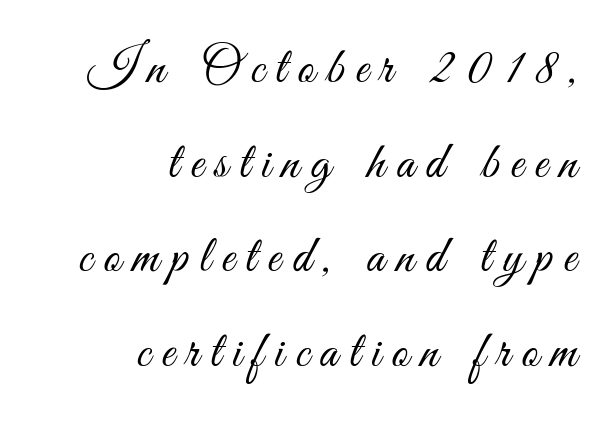
The passage shown is typed in a proportional face where columns would drift. Each letter's strokes conclude bluntly, with no projecting serifs. Honestly, the letter spacing is so wide it's the main thing you notice.
